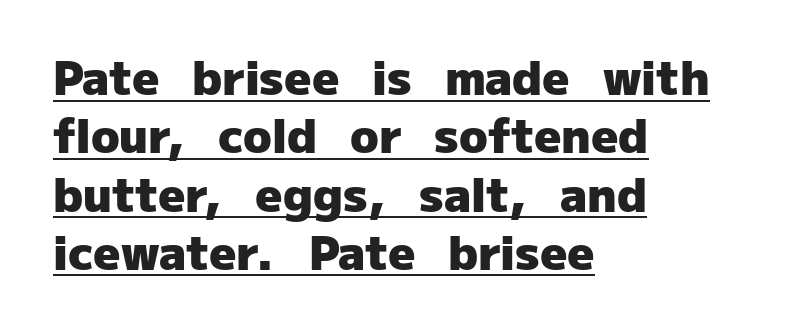
The strokes are fattened all the way to bold. Characters follow at the spacing the type designer built in. This is sans-serif lettering, the kind often seen on screens and signage. Does a line run under the words? Yes, clearly.
